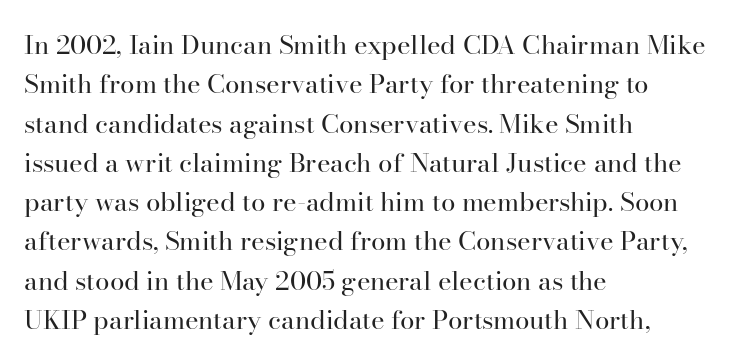
The image shows 26 px text type, upright; set left-aligned, normal line spacing (1.51x), normal letter spacing, not underlined.
